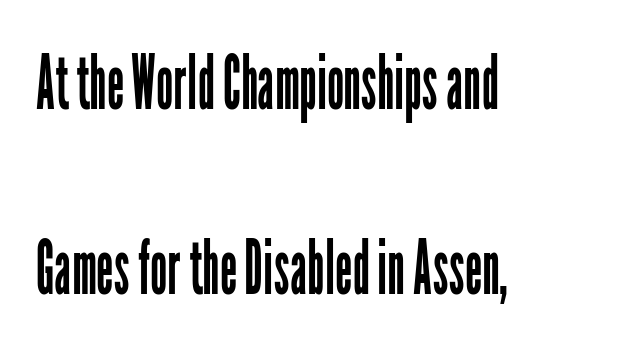
The image shows 75 px regular-weight, condensed sans-serif type, upright; set left-aligned, loose line spacing (2.47x), normal letter spacing, not underlined; low stroke contrast and a medium x-height.
